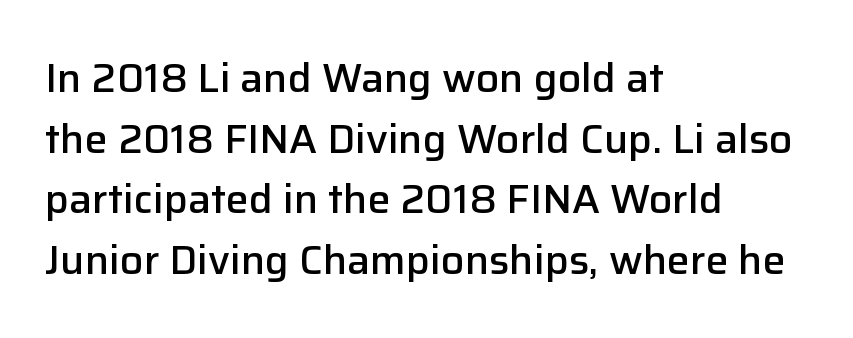
{"serif": "no", "italic": "no", "bold": "semi", "weight": "semibold", "width": "normal", "stroke_contrast": "low", "x_height": "medium", "monospaced": "no", "underline": "no", "align": "left", "line_spacing": "normal", "line_spacing_ratio": 1.48, "letter_spacing": "normal", "letter_spacing_em": 0.0, "glyph_px": 41}
